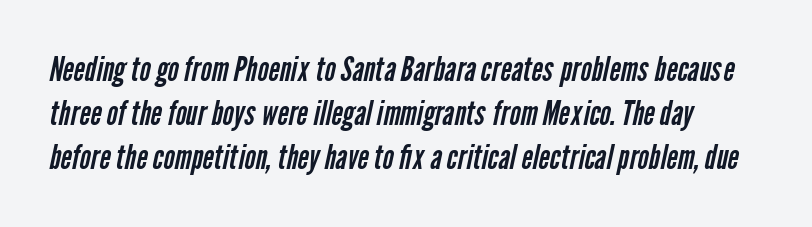
Q: Is the text bold? A: No.
Q: Is the typeface a serif or a sans-serif typeface? A: Sans-serif.
Q: Is the text underlined? A: No.
Q: How is the paragraph aligned? A: Left-aligned.
Q: Is the spacing between letters normal or unusually wide? A: Normal.
Q: Is the spacing between lines tight, normal or loose? A: Normal.
Q: Width (condensed, normal, or wide)? A: Condensed.
Q: Stroke contrast? A: Low.
Q: x-height? A: Medium.
Q: Monospaced? A: No.
